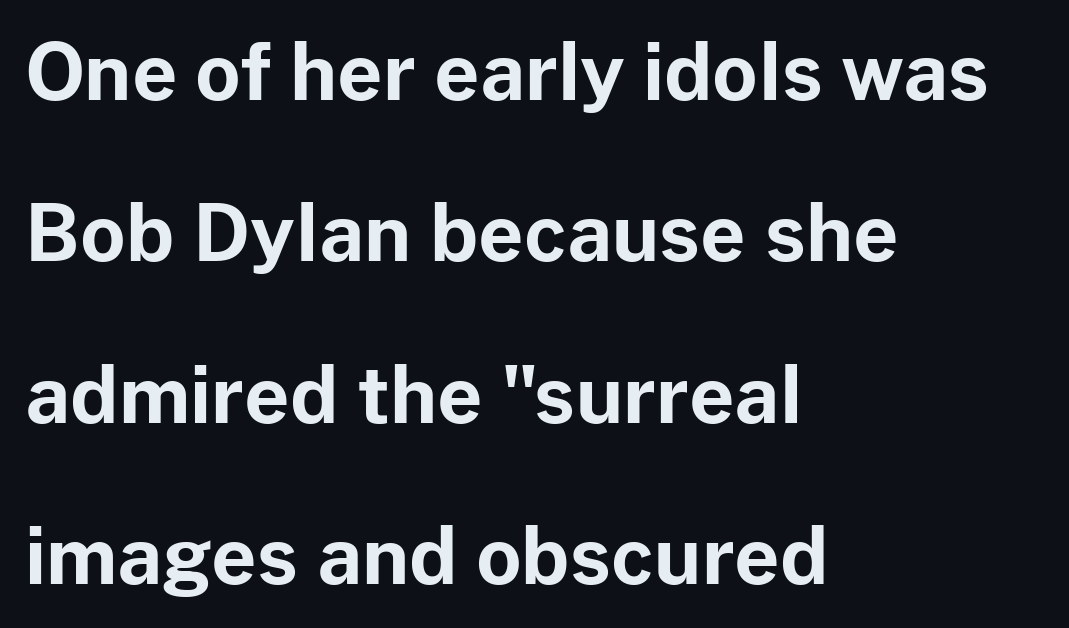
Q: Is the text bold? A: Yes.
Q: Is the text italic (slanted)? A: No, it is upright.
Q: Is the typeface a serif or a sans-serif typeface? A: Sans-serif.
Q: Is the text underlined? A: No.
Q: How is the paragraph aligned? A: Left-aligned.
Q: Is the spacing between letters normal or unusually wide? A: Normal.
Q: Is the spacing between lines tight, normal or loose? A: Loose.
Q: Width (condensed, normal, or wide)? A: Normal.
Q: Stroke contrast? A: Low.
Q: x-height? A: Medium.
Q: Monospaced? A: No.
